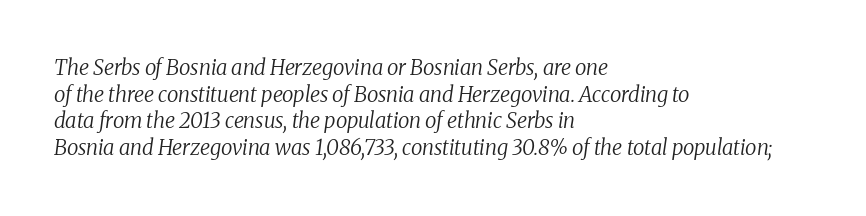
Q: Is the text bold? A: No.
Q: Is the text italic (slanted)? A: Yes, it leans right by about 8 degrees.
Q: Is the text underlined? A: No.
Q: How is the paragraph aligned? A: Left-aligned.
Q: Is the spacing between letters normal or unusually wide? A: Normal.
Q: Is the spacing between lines tight, normal or loose? A: Normal.
